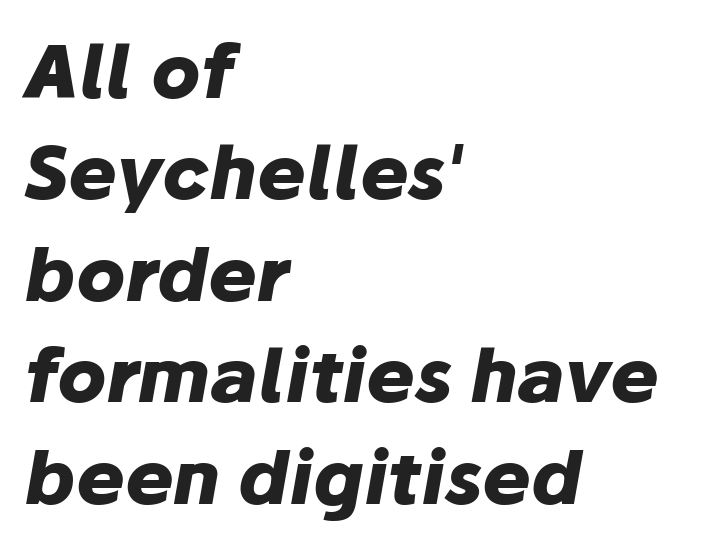
Q: Is the text bold? A: Yes.
Q: Is the text italic (slanted)? A: Yes, it leans right by about 10 degrees.
Q: Is the text underlined? A: No.
Q: How is the paragraph aligned? A: Left-aligned.
Q: Is the spacing between letters normal or unusually wide? A: Normal.
Q: Is the spacing between lines tight, normal or loose? A: Normal.
Q: Width (condensed, normal, or wide)? A: Normal.
Q: Stroke contrast? A: Low.
Q: x-height? A: Medium.
Q: Monospaced? A: No.
